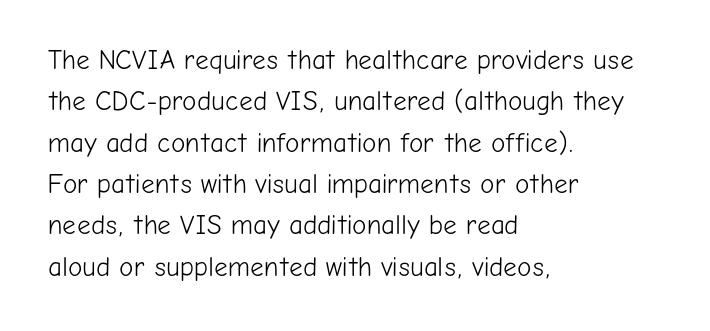
The image shows 27 px text type, upright; set left-aligned, normal line spacing (1.53x), normal letter spacing, not underlined.
